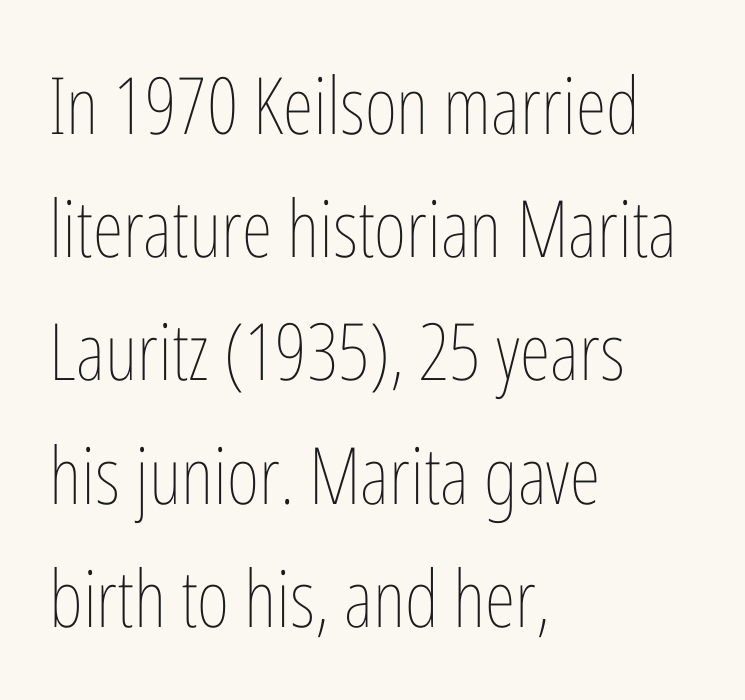
Q: Is the text bold? A: No.
Q: Is the text italic (slanted)? A: No, it is upright.
Q: Is the text underlined? A: No.
Q: How is the paragraph aligned? A: Left-aligned.
Q: Is the spacing between letters normal or unusually wide? A: Normal.
Q: Is the spacing between lines tight, normal or loose? A: Normal.
Q: Width (condensed, normal, or wide)? A: Condensed.
Q: Stroke contrast? A: Low.
Q: x-height? A: Medium.
Q: Monospaced? A: No.
